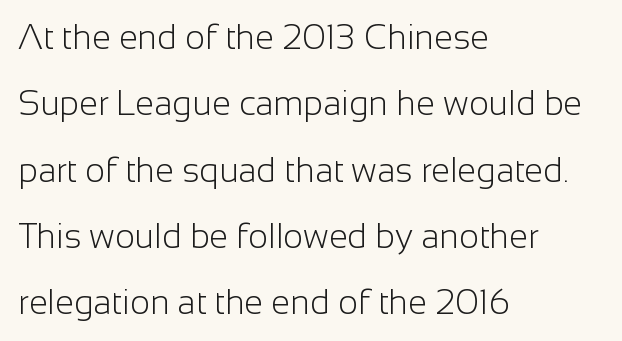
{"serif": "no", "italic": "no", "bold": "no", "weight": "light", "width": "normal", "stroke_contrast": "low", "x_height": "medium", "monospaced": "no", "underline": "no", "align": "left", "line_spacing": "loose", "line_spacing_ratio": 1.95, "letter_spacing": "normal", "letter_spacing_em": 0.0, "glyph_px": 34}
